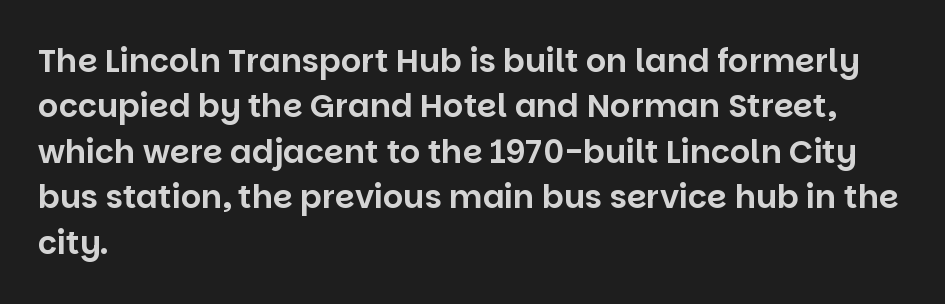
{"serif": "no", "italic": "no", "width": "normal", "stroke_contrast": "low", "x_height": "large", "monospaced": "no", "underline": "no", "align": "left", "line_spacing": "normal", "line_spacing_ratio": 1.42, "letter_spacing": "normal", "letter_spacing_em": 0.0, "glyph_px": 32}
